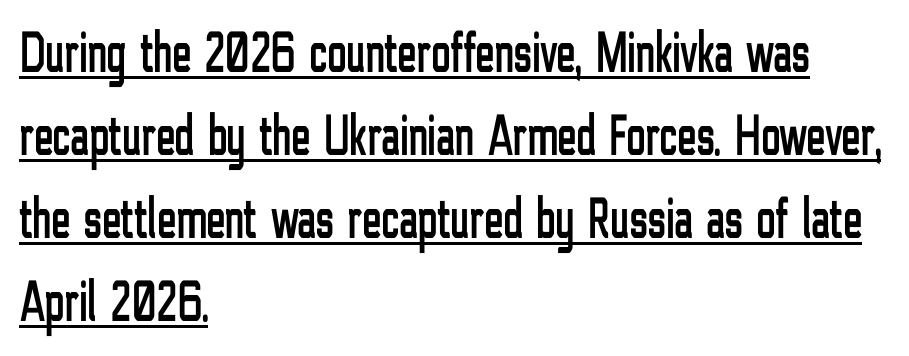
Q: Is the text italic (slanted)? A: No, it is upright.
Q: Is the typeface a serif or a sans-serif typeface? A: Sans-serif.
Q: Is the text underlined? A: Yes.
Q: How is the paragraph aligned? A: Left-aligned.
Q: Is the spacing between letters normal or unusually wide? A: Normal.
Q: Is the spacing between lines tight, normal or loose? A: Normal.
Q: Width (condensed, normal, or wide)? A: Condensed.
Q: Stroke contrast? A: Low.
Q: x-height? A: Medium.
Q: Monospaced? A: No.
